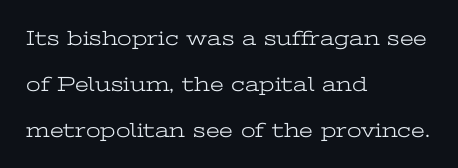
The image shows 21 px text type, upright; set left-aligned, loose line spacing (2.19x), normal letter spacing, not underlined.
